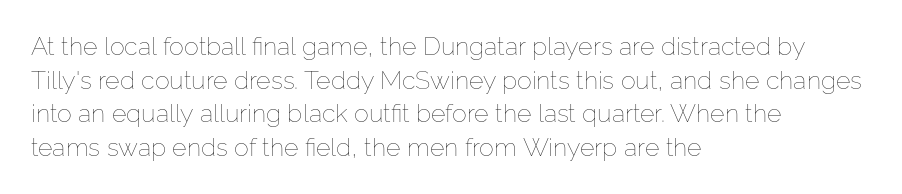
{"italic": "no", "bold": "no", "underline": "no", "align": "left", "line_spacing": "normal", "line_spacing_ratio": 1.35, "letter_spacing": "normal", "letter_spacing_em": 0.0, "glyph_px": 25}
